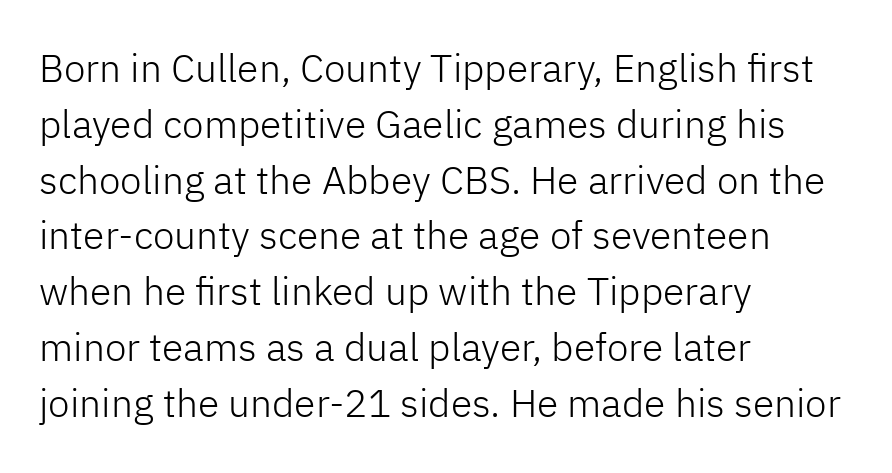
Grotesque or geometric, the face here clearly has no serifs. Vertical stems look standard width or narrower in stroke. How are the letters spaced? Ordinarily, with no added tracking. The rendering anchors every line to the left-hand side. The zone under the glyphs is completely vacant. Evenly set lines give the paragraph a standard silhouette.
